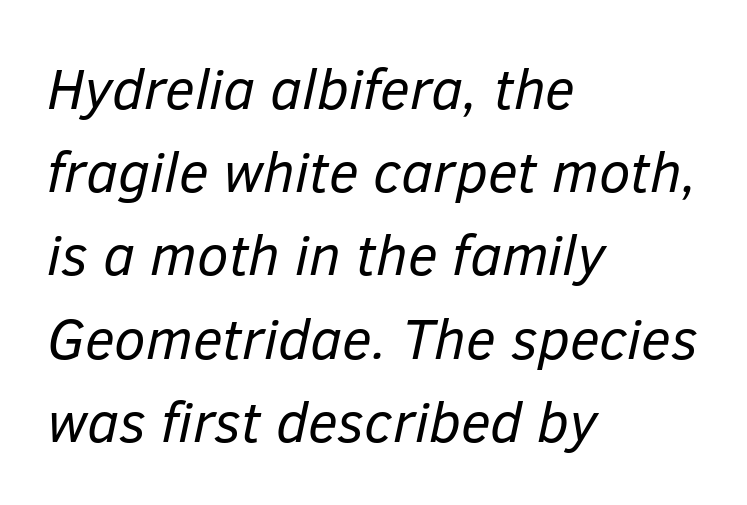
{"italic": "yes", "lean": "right", "slant_degrees": 12, "bold": "no", "weight": "regular", "width": "normal", "stroke_contrast": "low", "x_height": "medium", "monospaced": "no", "underline": "no", "align": "left", "line_spacing": "normal", "line_spacing_ratio": 1.46, "letter_spacing": "normal", "letter_spacing_em": 0.0, "glyph_px": 57}
